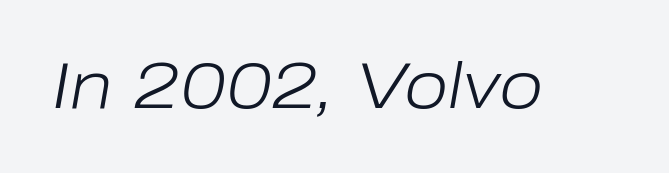
Q: Is the text bold? A: No.
Q: Is the text italic (slanted)? A: Yes, it leans right by about 10 degrees.
Q: Is the text underlined? A: No.
Q: Is the spacing between letters normal or unusually wide? A: Normal.
Q: Width (condensed, normal, or wide)? A: Normal.
Q: Stroke contrast? A: Low.
Q: x-height? A: Medium.
Q: Monospaced? A: No.
